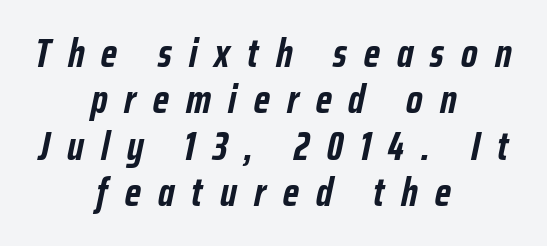
The image shows 40 px semibold, condensed type, italic (leaning right); set centered, line spacing 1.16x, unusually wide letter spacing (+0.43 em), not underlined; low stroke contrast and a medium x-height.
